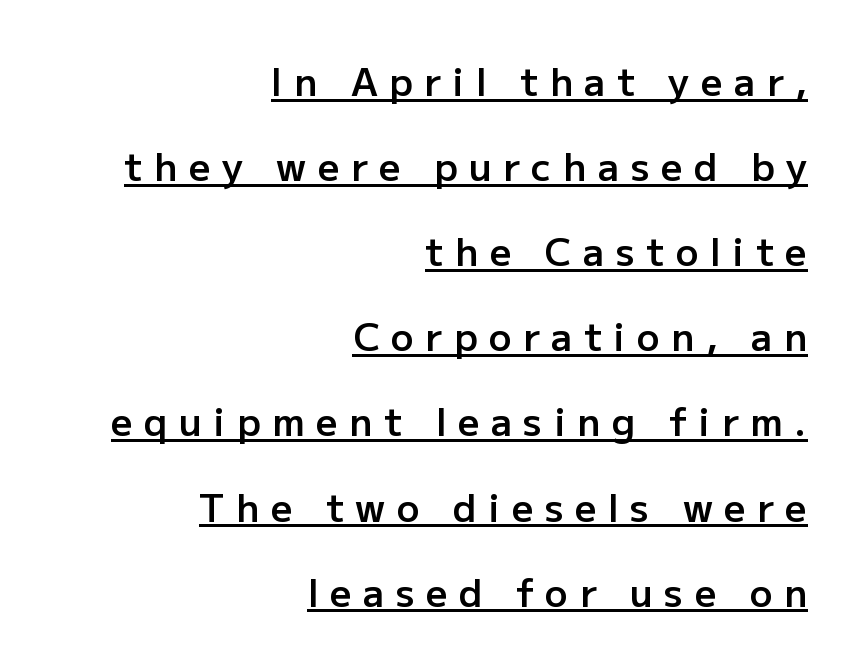
The image shows 38 px semibold sans-serif type, upright; set right-aligned, loose line spacing (2.24x), unusually wide letter spacing (+0.3 em), underlined; low stroke contrast and a medium x-height.
